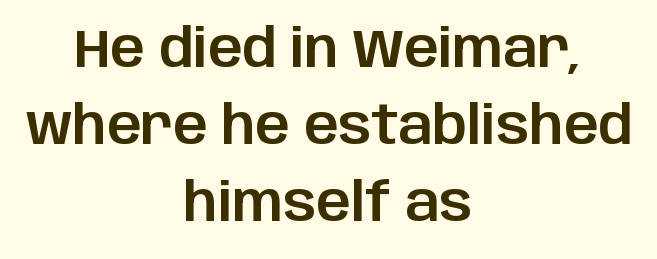
Q: Is the text italic (slanted)? A: No, it is upright.
Q: Is the typeface a serif or a sans-serif typeface? A: Sans-serif.
Q: Is the text underlined? A: No.
Q: How is the paragraph aligned? A: Centered.
Q: Is the spacing between letters normal or unusually wide? A: Normal.
Q: Is the spacing between lines tight, normal or loose? A: Normal.
Q: Width (condensed, normal, or wide)? A: Normal.
Q: Stroke contrast? A: Low.
Q: x-height? A: Large.
Q: Monospaced? A: No.
